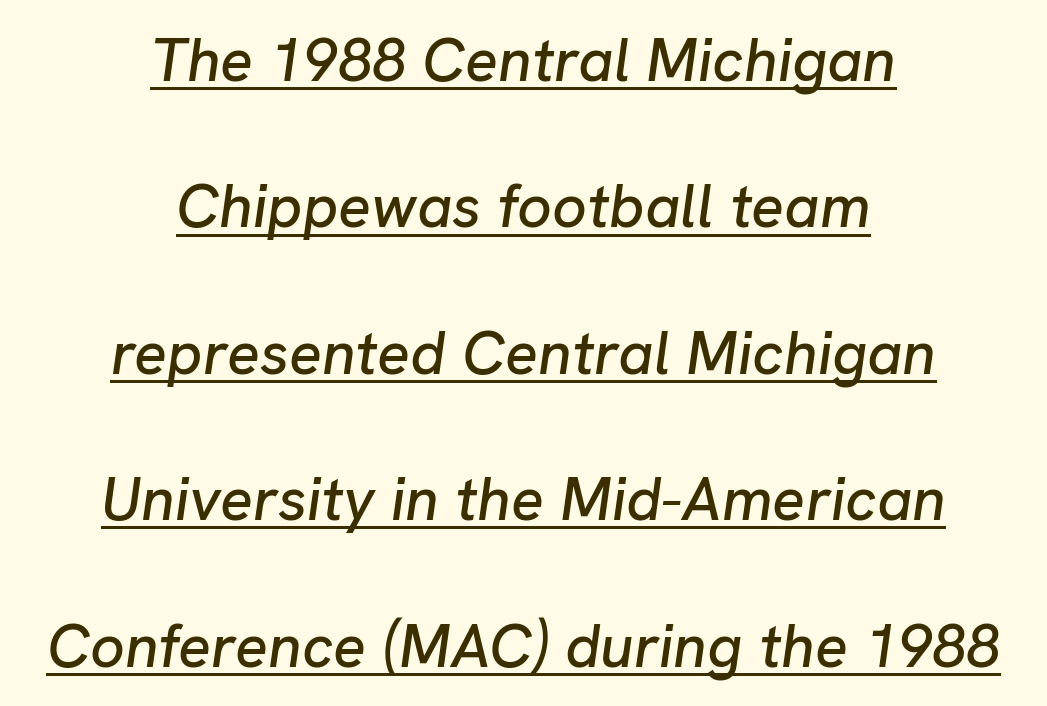
The image shows 61 px text type, italic (leaning right); set centered, loose line spacing (2.4x), normal letter spacing, underlined; low stroke contrast and a medium x-height.
